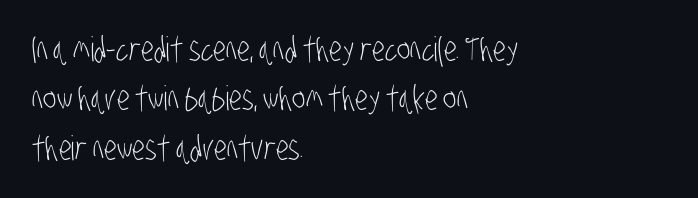
The image shows 34 px light, condensed sans-serif type; set left-aligned, normal line spacing (1.45x), normal letter spacing, not underlined; low stroke contrast and a large x-height.
